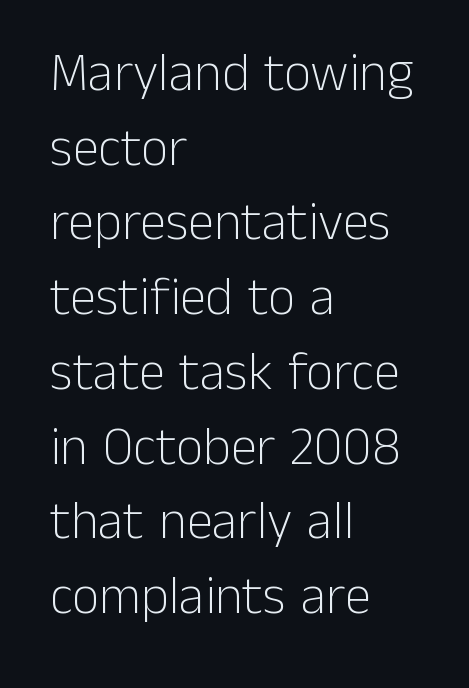
Q: Is the text bold? A: No.
Q: Is the text italic (slanted)? A: No, it is upright.
Q: Is the typeface a serif or a sans-serif typeface? A: Sans-serif.
Q: Is the text underlined? A: No.
Q: How is the paragraph aligned? A: Left-aligned.
Q: Is the spacing between letters normal or unusually wide? A: Normal.
Q: Is the spacing between lines tight, normal or loose? A: Normal.
Q: Width (condensed, normal, or wide)? A: Normal.
Q: Stroke contrast? A: Low.
Q: x-height? A: Medium.
Q: Monospaced? A: No.
